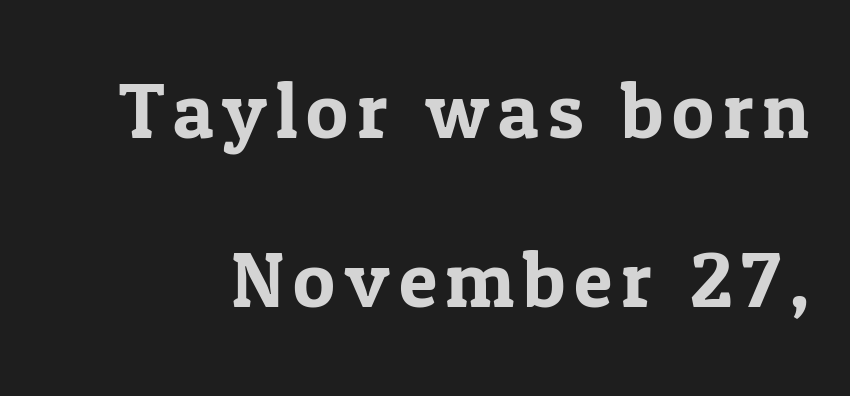
{"serif": "yes", "italic": "no", "width": "normal", "stroke_contrast": "low", "x_height": "medium", "monospaced": "no", "underline": "no", "line_spacing": "loose", "line_spacing_ratio": 2.14, "glyph_px": 79}
